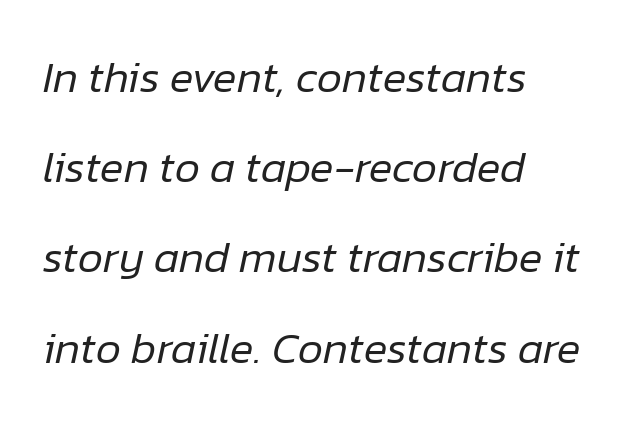
The image shows 44 px regular-weight type, italic (leaning right); set left-aligned, loose line spacing (2.05x), normal letter spacing, not underlined; low stroke contrast and a medium x-height.
